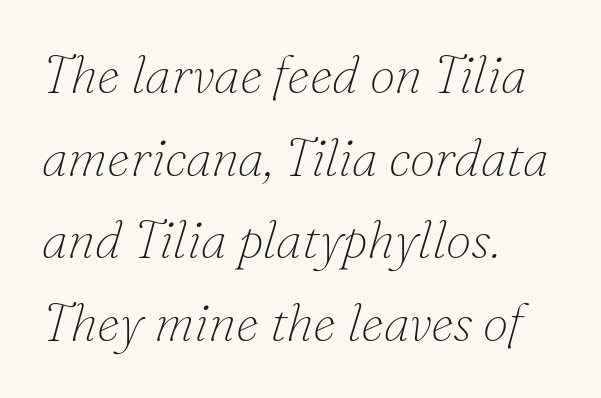
{"serif": "yes", "italic": "yes", "lean": "right", "slant_degrees": 16, "bold": "no", "weight": "thin", "width": "normal", "stroke_contrast": "low", "x_height": "small", "monospaced": "no", "underline": "no", "align": "left", "line_spacing": "normal", "line_spacing_ratio": 1.59, "letter_spacing": "normal", "letter_spacing_em": 0.0, "glyph_px": 52}
